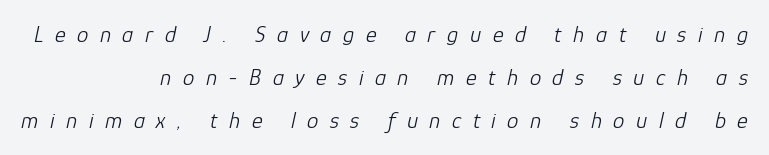
The image shows 23 px text type, italic (leaning right); set right-aligned, line spacing 1.86x, unusually wide letter spacing (+0.5 em), not underlined.
